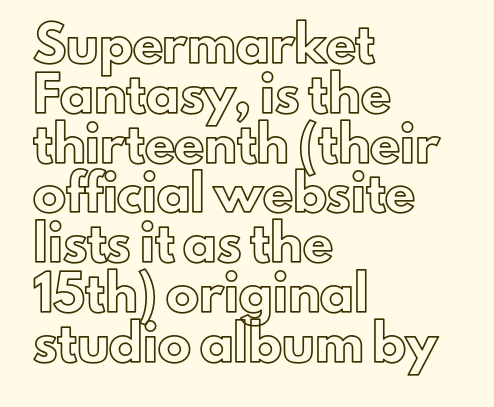
Q: Is the text italic (slanted)? A: No, it is upright.
Q: Is the text underlined? A: No.
Q: How is the paragraph aligned? A: Left-aligned.
Q: Is the spacing between letters normal or unusually wide? A: Normal.
Q: Is the spacing between lines tight, normal or loose? A: Normal.
Q: Width (condensed, normal, or wide)? A: Normal.
Q: x-height? A: Small.
Q: Monospaced? A: No.
